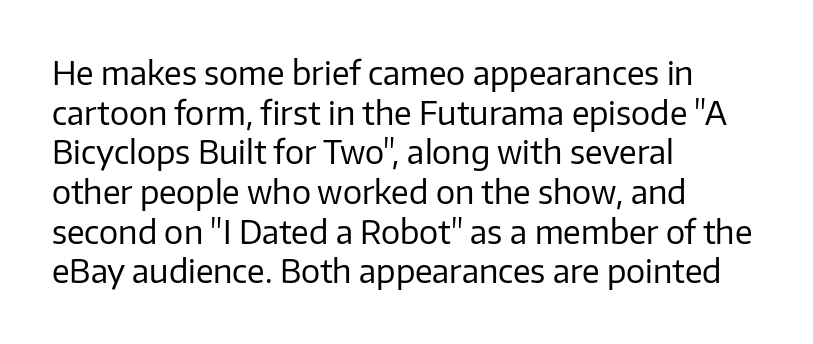
The image shows 32 px regular-weight sans-serif type, upright; set left-aligned, line spacing 1.24x, normal letter spacing, not underlined; low stroke contrast and a medium x-height.
